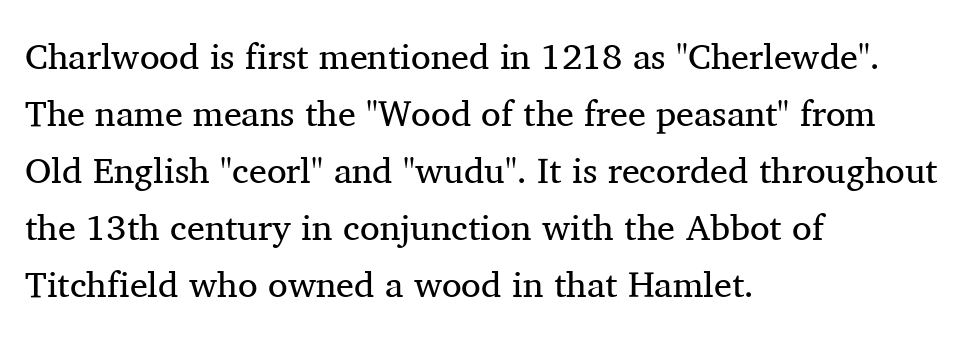
Q: Is the text bold? A: No.
Q: Is the text italic (slanted)? A: No, it is upright.
Q: Is the typeface a serif or a sans-serif typeface? A: Serif.
Q: Is the text underlined? A: No.
Q: How is the paragraph aligned? A: Left-aligned.
Q: Is the spacing between letters normal or unusually wide? A: Normal.
Q: Is the spacing between lines tight, normal or loose? A: Normal.
Q: Width (condensed, normal, or wide)? A: Normal.
Q: Stroke contrast? A: Medium.
Q: x-height? A: Medium.
Q: Monospaced? A: No.
